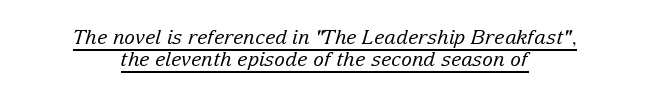
Q: Is the text bold? A: No.
Q: Is the text italic (slanted)? A: Yes, it leans right by about 15 degrees.
Q: Is the text underlined? A: Yes.
Q: How is the paragraph aligned? A: Centered.
Q: Is the spacing between letters normal or unusually wide? A: Normal.
Q: Is the spacing between lines tight, normal or loose? A: Tight.
